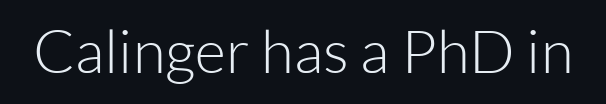
The image shows 60 px light sans-serif type, upright; set normal letter spacing, not underlined; low stroke contrast and a medium x-height.
